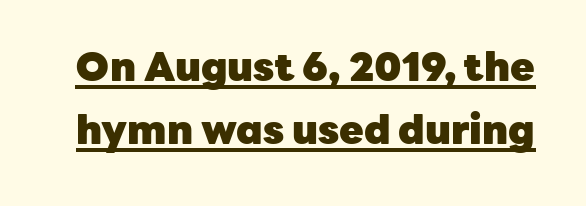
The image shows 40 px heavy sans-serif type, upright; set normal line spacing (1.58x), normal letter spacing, underlined; low stroke contrast and a medium x-height.
